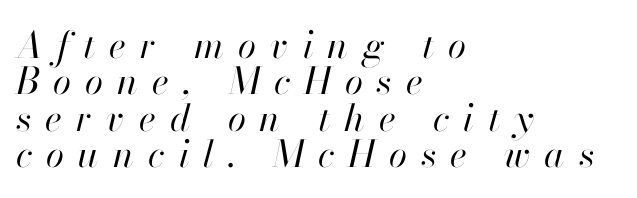
Posture: slanted. The foot of each line stays bare and open. You could barely slide anything between these rows. The passage shown is typed in a proportional face where columns would drift. Does the copy run flush right? No — it runs flush left.
